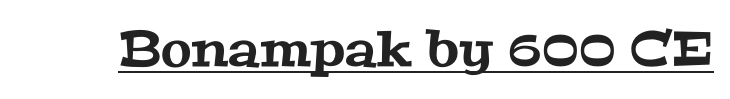
{"serif": "yes", "width": "wide", "stroke_contrast": "medium", "x_height": "medium", "monospaced": "no", "underline": "yes", "letter_spacing": "normal", "letter_spacing_em": 0.0, "glyph_px": 50}
